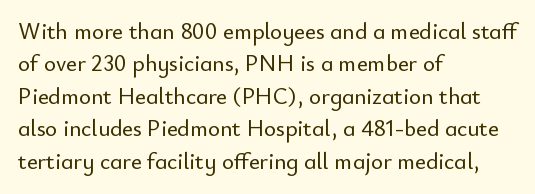
Q: Is the text italic (slanted)? A: No, it is upright.
Q: Is the text underlined? A: No.
Q: How is the paragraph aligned? A: Left-aligned.
Q: Is the spacing between letters normal or unusually wide? A: Normal.
Q: Is the spacing between lines tight, normal or loose? A: Normal.
